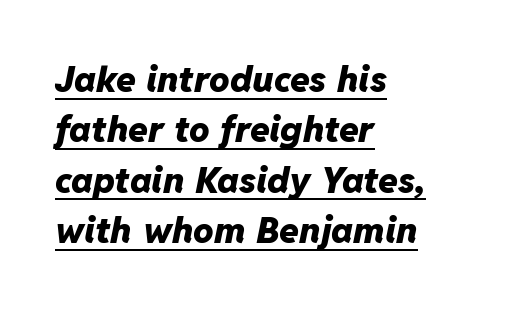
Q: Is the text bold? A: Yes.
Q: Is the text italic (slanted)? A: Yes, it leans right by about 11 degrees.
Q: Is the text underlined? A: Yes.
Q: How is the paragraph aligned? A: Left-aligned.
Q: Is the spacing between letters normal or unusually wide? A: Normal.
Q: Is the spacing between lines tight, normal or loose? A: Normal.
Q: Width (condensed, normal, or wide)? A: Normal.
Q: Stroke contrast? A: Low.
Q: x-height? A: Medium.
Q: Monospaced? A: No.
